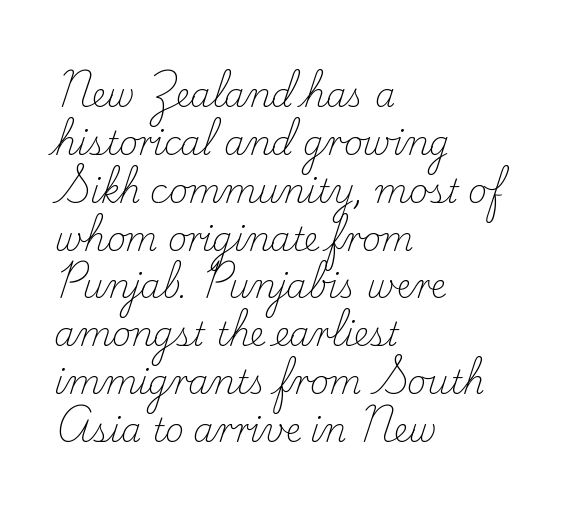
{"serif": "yes", "bold": "no", "weight": "light", "width": "normal", "stroke_contrast": "low", "x_height": "small", "monospaced": "no", "underline": "no", "align": "left", "line_spacing": "normal", "line_spacing_ratio": 1.45, "letter_spacing": "normal", "letter_spacing_em": 0.0, "glyph_px": 33}
